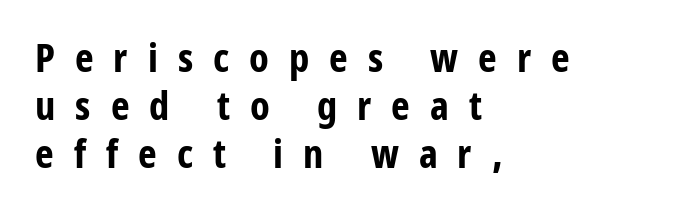
{"serif": "no", "italic": "no", "bold": "yes", "weight": "bold", "width": "condensed", "stroke_contrast": "low", "x_height": "medium", "monospaced": "no", "underline": "no", "align": "left", "line_spacing_ratio": 1.2, "letter_spacing": "wide", "letter_spacing_em": 0.5, "glyph_px": 40}
